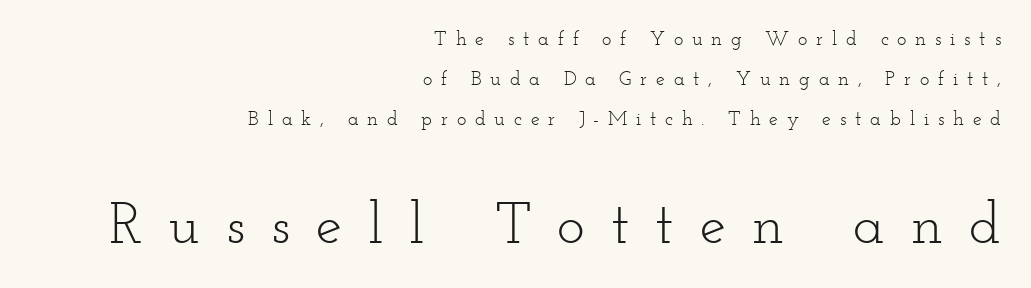
The image shows 59 px light, wide serif type, upright; set right-aligned, loose line spacing (2.01x), unusually wide letter spacing (+0.44 em), not underlined; the second (bottom) block is 2.95x larger; low stroke contrast and a small x-height.
